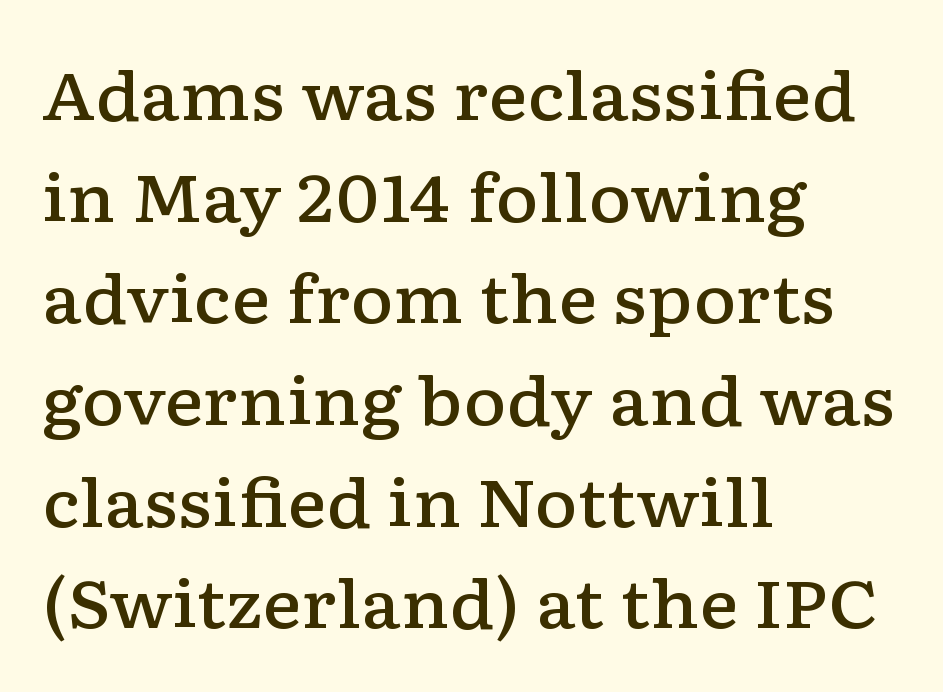
The image shows 66 px semibold, wide serif type, upright; set left-aligned, normal line spacing (1.54x), normal letter spacing, not underlined; low stroke contrast and a medium x-height.
